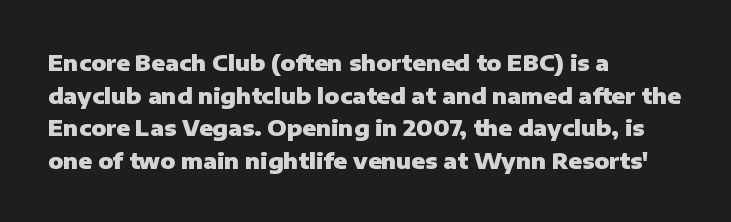
The image shows 22 px bold type, upright; set left-aligned, normal line spacing (1.48x), normal letter spacing, not underlined.
